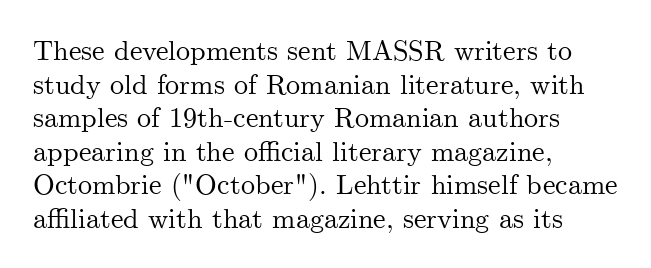
The image shows 28 px serif type, upright; set left-aligned, line spacing 1.2x, normal letter spacing, not underlined; medium stroke contrast and a small x-height.
